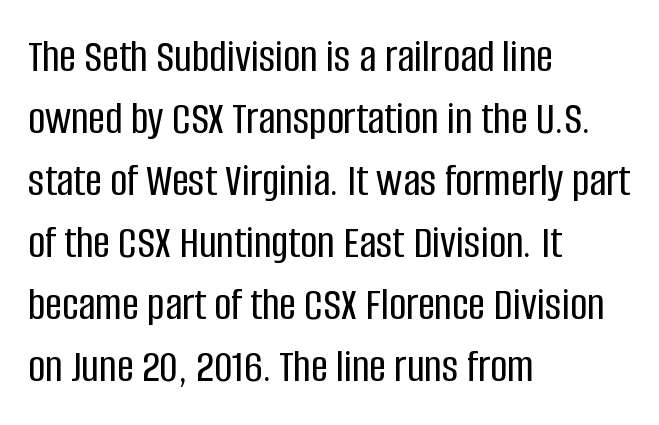
Q: Is the text italic (slanted)? A: No, it is upright.
Q: Is the typeface a serif or a sans-serif typeface? A: Sans-serif.
Q: Is the text underlined? A: No.
Q: How is the paragraph aligned? A: Left-aligned.
Q: Is the spacing between letters normal or unusually wide? A: Normal.
Q: Is the spacing between lines tight, normal or loose? A: Normal.
Q: Width (condensed, normal, or wide)? A: Condensed.
Q: Stroke contrast? A: Low.
Q: x-height? A: Large.
Q: Monospaced? A: No.
